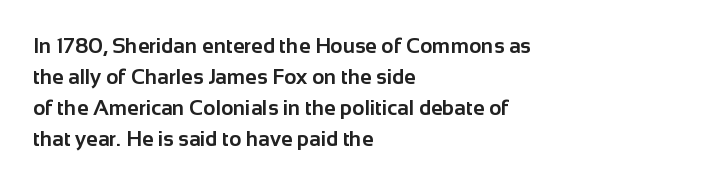
The image shows 21 px bold type, upright; set left-aligned, normal line spacing (1.47x), normal letter spacing, not underlined.
